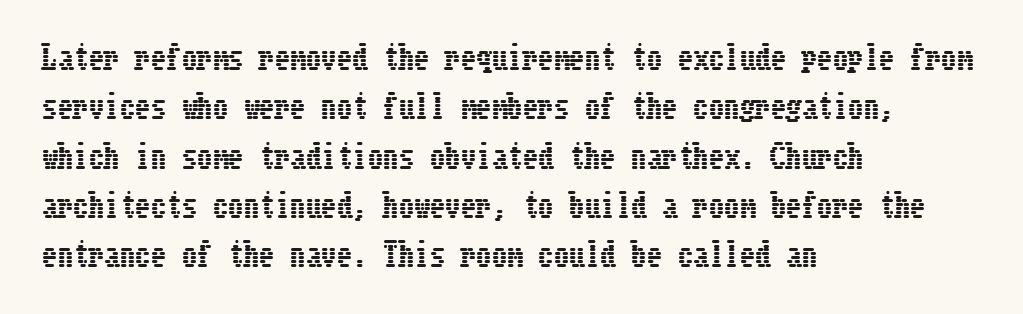
{"italic": "no", "width": "condensed", "stroke_contrast": "low", "x_height": "medium", "underline": "no", "align": "left", "line_spacing": "normal", "line_spacing_ratio": 1.59, "letter_spacing": "normal", "letter_spacing_em": 0.0, "glyph_px": 31}
